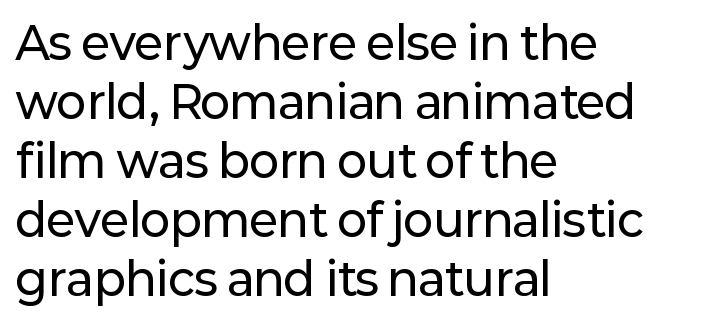
{"serif": "no", "italic": "no", "width": "normal", "stroke_contrast": "low", "x_height": "medium", "monospaced": "no", "underline": "no", "align": "left", "line_spacing": "normal", "line_spacing_ratio": 1.31, "letter_spacing": "normal", "letter_spacing_em": 0.0, "glyph_px": 45}
